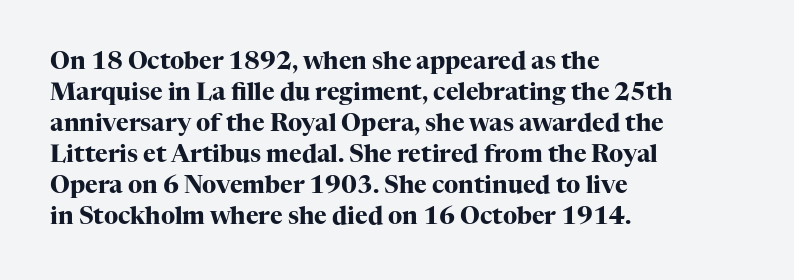
Q: Is the text bold? A: Yes.
Q: Is the text italic (slanted)? A: No, it is upright.
Q: Is the text underlined? A: No.
Q: How is the paragraph aligned? A: Left-aligned.
Q: Is the spacing between letters normal or unusually wide? A: Normal.
Q: Is the spacing between lines tight, normal or loose? A: Normal.
